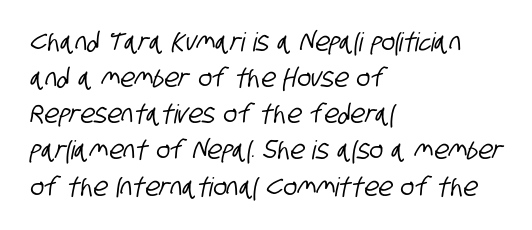
Q: Is the text underlined? A: No.
Q: How is the paragraph aligned? A: Left-aligned.
Q: Is the spacing between letters normal or unusually wide? A: Normal.
Q: Is the spacing between lines tight, normal or loose? A: Normal.
